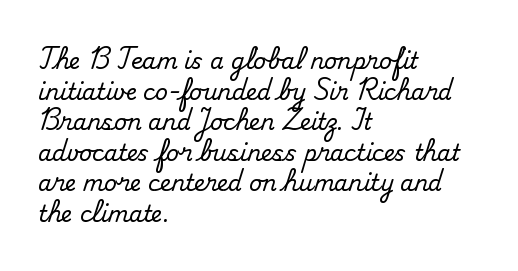
Honestly, the letter spacing is just normal — you wouldn't notice it. The words here are not underlined. Notice how the passage keeps a crisp vertical edge on the left only. Interline gaps are of average width in this sample.
